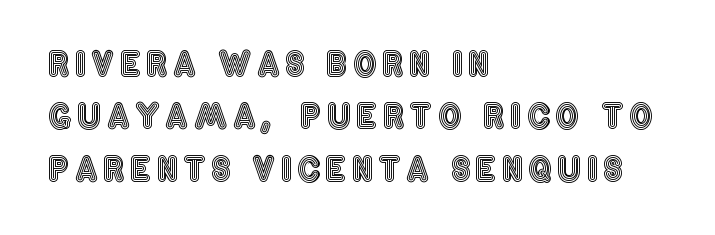
{"italic": "no", "width": "condensed", "x_height": "large", "monospaced": "no", "underline": "no", "align": "left", "line_spacing": "normal", "line_spacing_ratio": 1.59, "glyph_px": 33}
